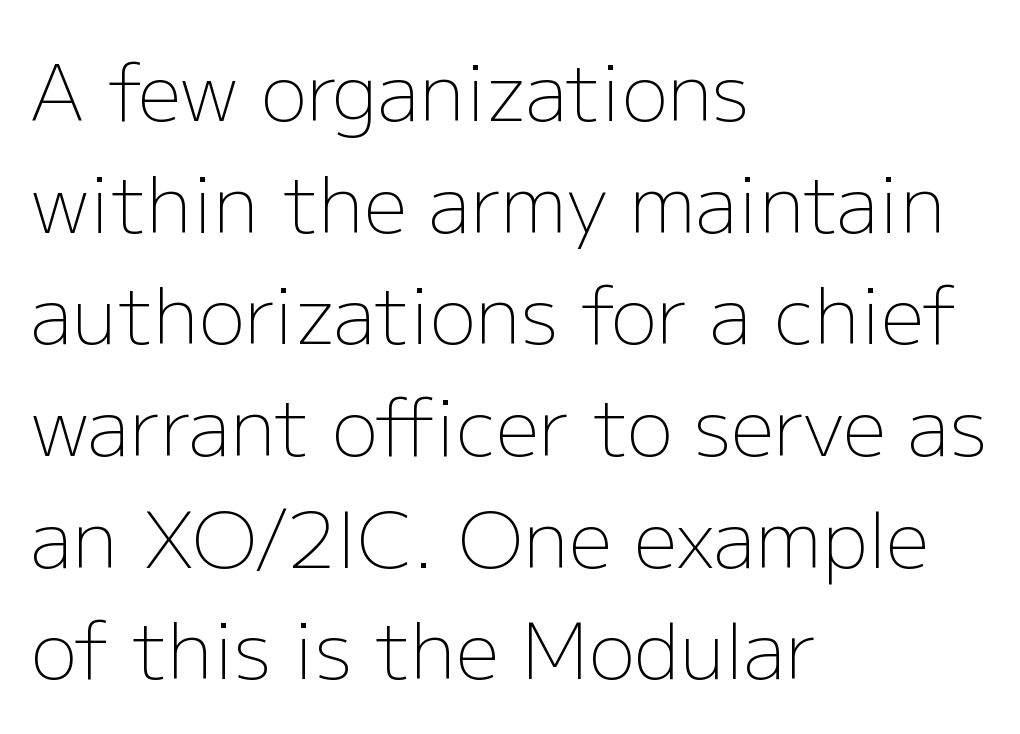
The image shows 77 px light sans-serif type, upright; set left-aligned, normal line spacing (1.45x), normal letter spacing, not underlined; low stroke contrast and a medium x-height.
